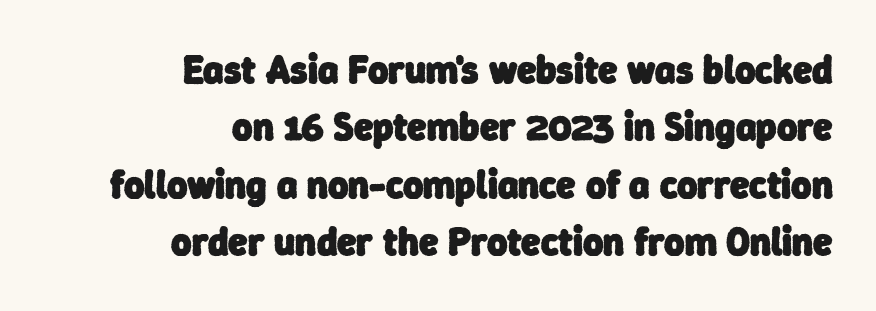
{"serif": "no", "bold": "yes", "weight": "heavy", "width": "normal", "stroke_contrast": "low", "x_height": "medium", "monospaced": "no", "underline": "no", "align": "right", "line_spacing": "normal", "line_spacing_ratio": 1.47, "letter_spacing": "normal", "letter_spacing_em": 0.0, "glyph_px": 39}
